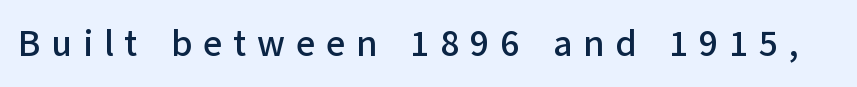
The rendering uses natural spacing where letterforms have individual widths. The type family on display is of the sans-serif kind. In terms of letterspacing, this is a distinctly airy, spread setting. Descender tails drop into unmarked territory. In terms of posture, this sample is upright.
